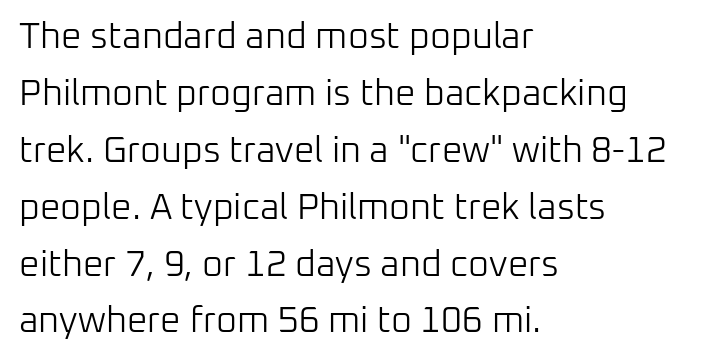
Summary of vertical rhythm: regular, with standard interline spacing. Line starts are locked; line ends wander. Style check: upright. Descender tails drop into unmarked territory. The face looks like a standard text weight, possibly lighter. The characters display no serif detailing; their extremities are plain.
